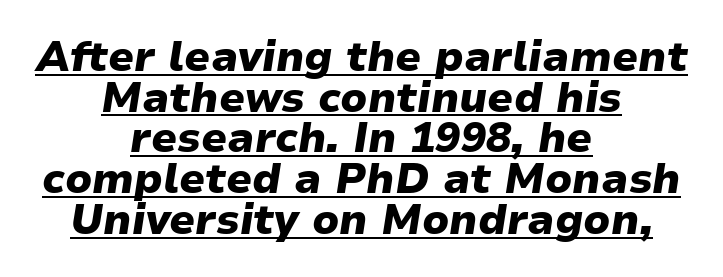
The rendering applies a slant to the glyphs. How heavy is the stroke? Heavy — this is a bold. Reading down the block, each line starts at a different indent, mirrored at its end. Emphasis is given by a line drawn under the lettering. Is the letter spacing exaggerated? No — it looks like the ordinary default.
